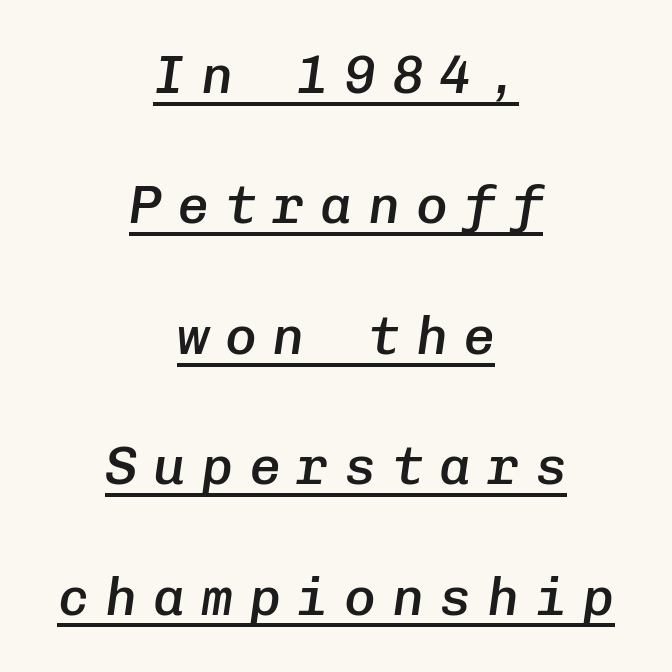
Q: Is the text bold? A: Semi-bold.
Q: Is the text italic (slanted)? A: Yes, it leans right by about 8 degrees.
Q: Is the text underlined? A: Yes.
Q: How is the paragraph aligned? A: Centered.
Q: Is the spacing between letters normal or unusually wide? A: Unusually wide.
Q: Is the spacing between lines tight, normal or loose? A: Loose.
Q: Width (condensed, normal, or wide)? A: Normal.
Q: Stroke contrast? A: Low.
Q: x-height? A: Medium.
Q: Monospaced? A: Yes.
